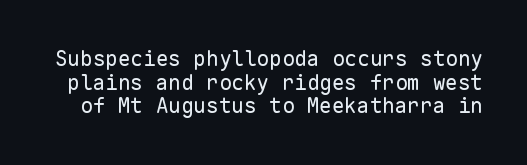
{"italic": "no", "bold": "no", "underline": "no", "line_spacing": "tight", "line_spacing_ratio": 1.13, "letter_spacing": "normal", "letter_spacing_em": 0.0, "glyph_px": 21}
